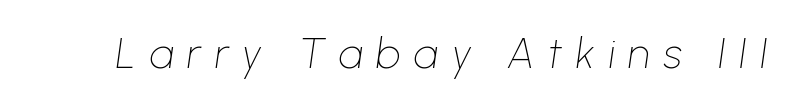
{"italic": "yes", "lean": "right", "slant_degrees": 8, "bold": "no", "weight": "thin", "width": "normal", "stroke_contrast": "low", "x_height": "medium", "monospaced": "no", "underline": "no", "letter_spacing": "wide", "letter_spacing_em": 0.32, "glyph_px": 42}
